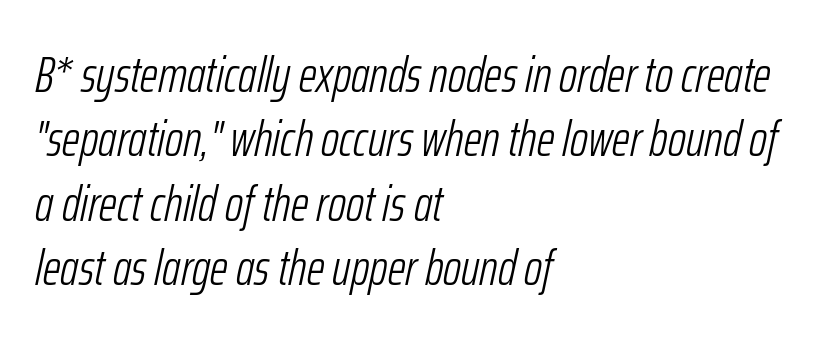
Q: Is the text bold? A: No.
Q: Is the text italic (slanted)? A: Yes, it leans right by about 12 degrees.
Q: Is the text underlined? A: No.
Q: How is the paragraph aligned? A: Left-aligned.
Q: Is the spacing between letters normal or unusually wide? A: Normal.
Q: Is the spacing between lines tight, normal or loose? A: Normal.
Q: Width (condensed, normal, or wide)? A: Condensed.
Q: Stroke contrast? A: Low.
Q: x-height? A: Medium.
Q: Monospaced? A: No.
